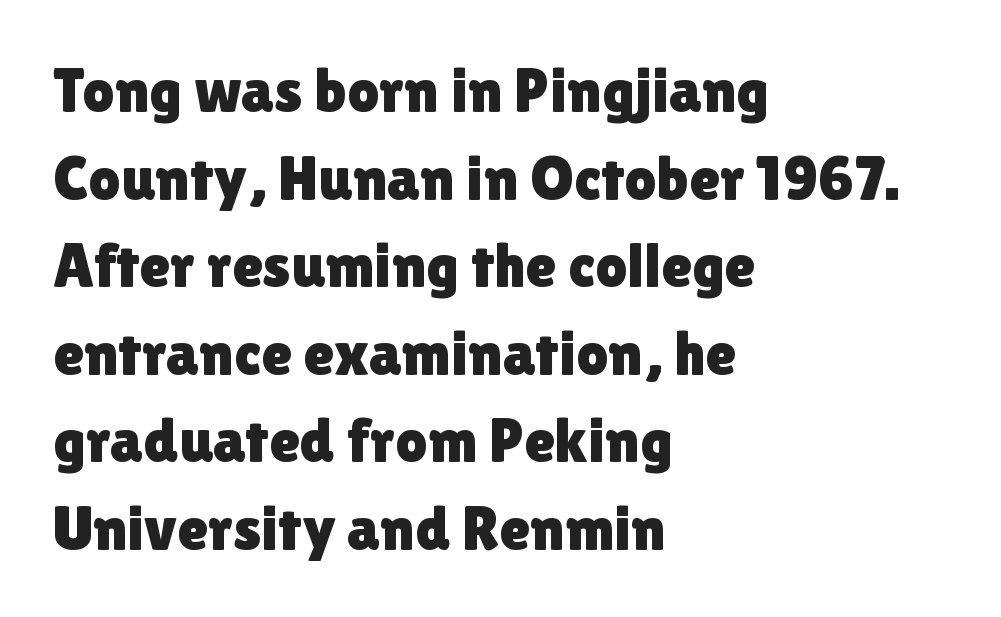
{"serif": "no", "italic": "no", "width": "normal", "stroke_contrast": "low", "x_height": "medium", "monospaced": "no", "underline": "no", "align": "left", "line_spacing": "normal", "line_spacing_ratio": 1.39, "letter_spacing": "normal", "letter_spacing_em": 0.0, "glyph_px": 63}
